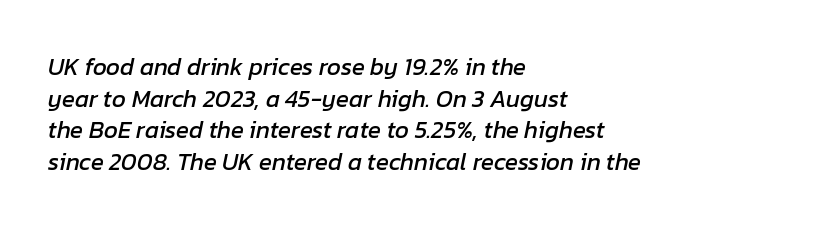
The letters sit at their default tracking, neither squeezed nor spread. The rendering uses a moderate line-height, typical for paragraphs. Visually the block forms a straight wall on the left and a jagged coastline on the right. The glyphs are unaccompanied by any horizontal stroke below them. Italic? Definitely — the glyphs are oblique.
